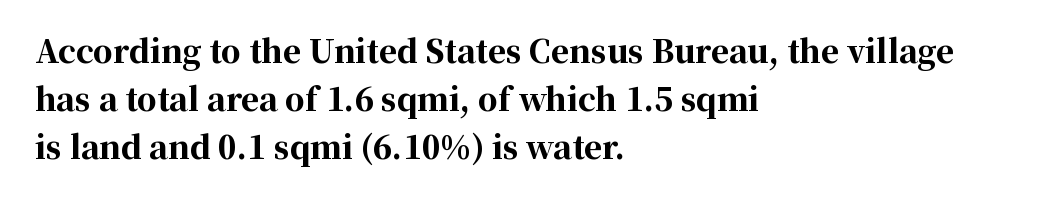
The image shows 31 px bold serif type, upright; set left-aligned, normal line spacing (1.55x), normal letter spacing, not underlined; high stroke contrast and a medium x-height.
